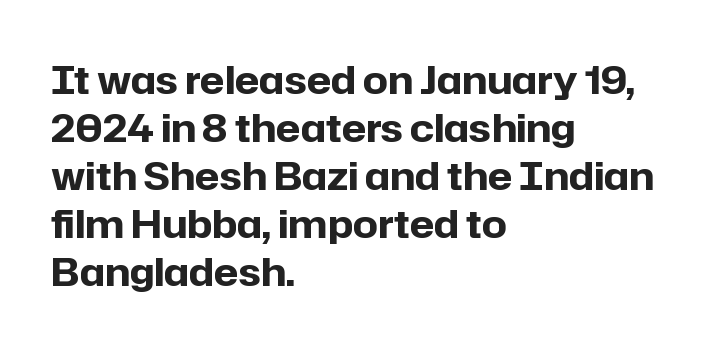
The image shows 39 px bold sans-serif type, upright; set left-aligned, line spacing 1.23x, normal letter spacing, not underlined; low stroke contrast and a medium x-height.
